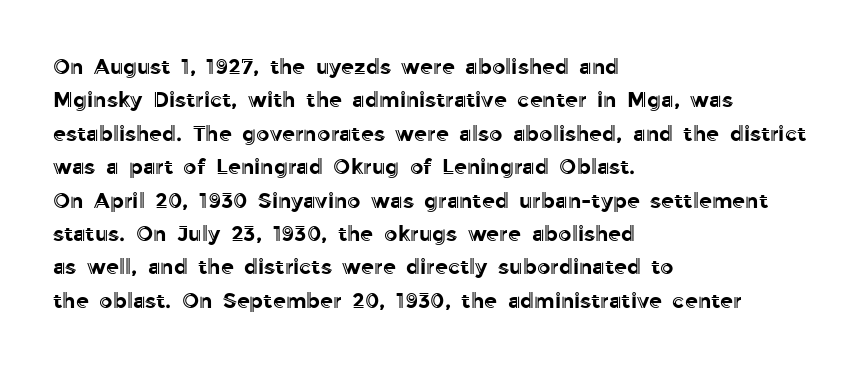
The image shows 21 px text type, upright; set left-aligned, normal line spacing (1.59x), normal letter spacing, not underlined.
